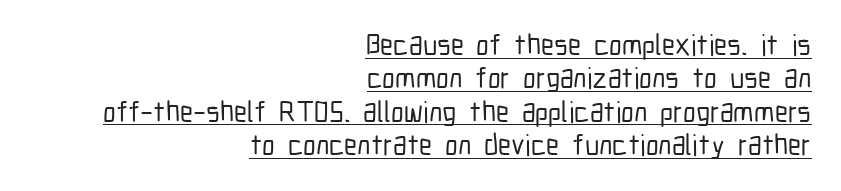
Q: Is the text italic (slanted)? A: No, it is upright.
Q: Is the typeface a serif or a sans-serif typeface? A: Sans-serif.
Q: Is the text underlined? A: Yes.
Q: How is the paragraph aligned? A: Right-aligned.
Q: Is the spacing between letters normal or unusually wide? A: Normal.
Q: Is the spacing between lines tight, normal or loose? A: Tight.
Q: Width (condensed, normal, or wide)? A: Condensed.
Q: Stroke contrast? A: Low.
Q: x-height? A: Medium.
Q: Monospaced? A: No.
